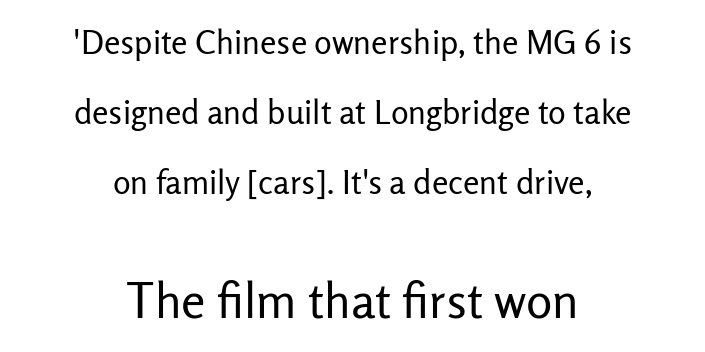
Q: Is the text bold? A: No.
Q: Is the text italic (slanted)? A: No, it is upright.
Q: Is the typeface a serif or a sans-serif typeface? A: Sans-serif.
Q: Is the text underlined? A: No.
Q: How is the paragraph aligned? A: Centered.
Q: Is the spacing between letters normal or unusually wide? A: Normal.
Q: Is the spacing between lines tight, normal or loose? A: Loose.
Q: Which block of text is set in a larger size, the first (top) or the second (bottom)? A: The second (bottom) one.
Q: Width (condensed, normal, or wide)? A: Normal.
Q: Stroke contrast? A: Low.
Q: x-height? A: Medium.
Q: Monospaced? A: No.
